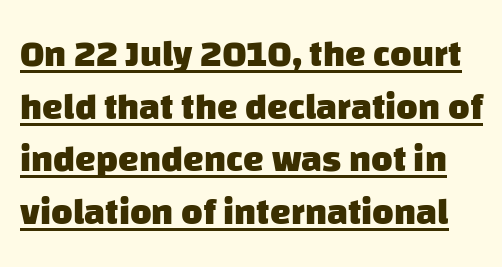
{"serif": "no", "bold": "yes", "weight": "heavy", "width": "normal", "stroke_contrast": "low", "x_height": "large", "monospaced": "no", "underline": "yes", "line_spacing": "normal", "line_spacing_ratio": 1.42, "letter_spacing": "normal", "letter_spacing_em": 0.0, "glyph_px": 37}
